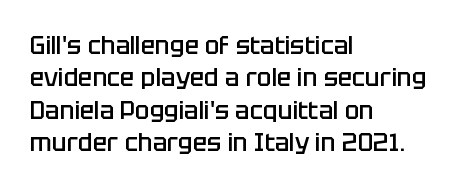
The image shows 24 px text type, upright; set left-aligned, normal line spacing (1.35x), normal letter spacing, not underlined.
